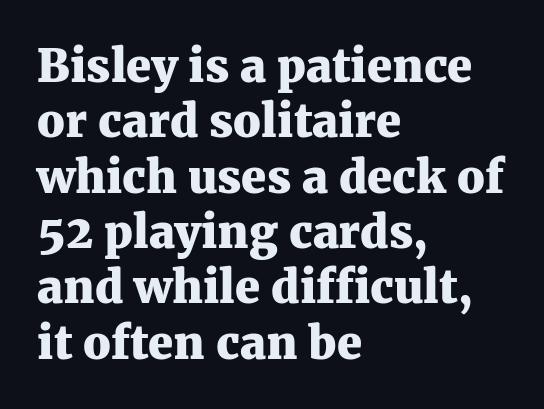
Q: Is the text bold? A: Yes.
Q: Is the text italic (slanted)? A: No, it is upright.
Q: Is the typeface a serif or a sans-serif typeface? A: Serif.
Q: Is the text underlined? A: No.
Q: How is the paragraph aligned? A: Left-aligned.
Q: Is the spacing between letters normal or unusually wide? A: Normal.
Q: Width (condensed, normal, or wide)? A: Normal.
Q: Stroke contrast? A: Medium.
Q: x-height? A: Medium.
Q: Monospaced? A: No.
